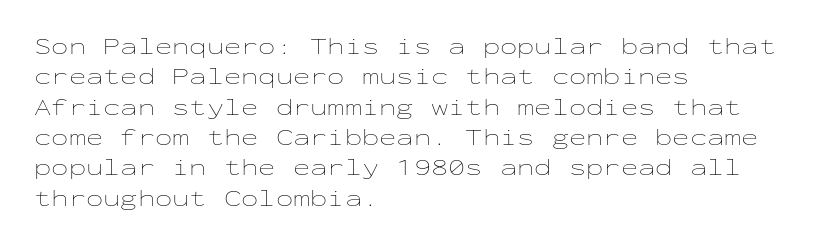
The image shows 23 px text type, upright; set left-aligned, normal line spacing (1.32x), normal letter spacing, not underlined.
